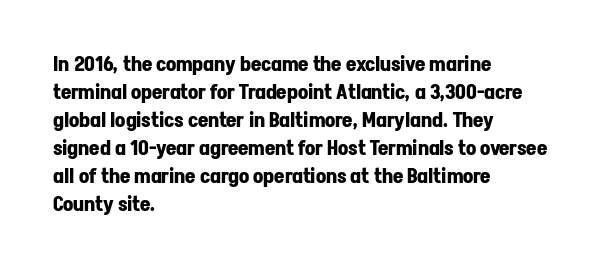
{"italic": "no", "bold": "yes", "underline": "no", "align": "left", "line_spacing": "normal", "line_spacing_ratio": 1.4, "letter_spacing": "normal", "letter_spacing_em": 0.0, "glyph_px": 20}
